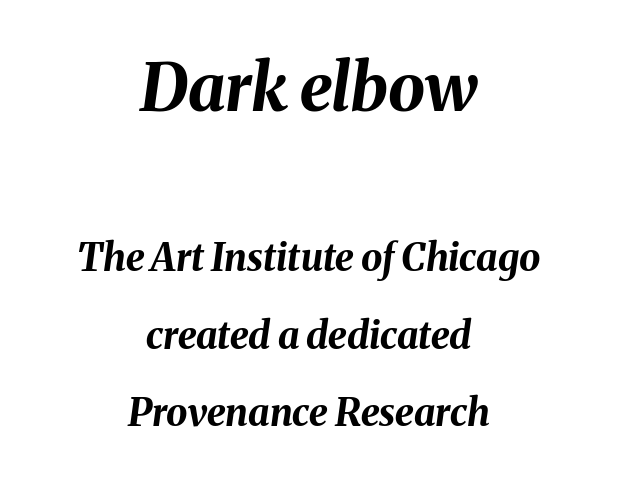
The image shows 66 px bold type, italic (leaning right); set centered, loose line spacing (2.04x), normal letter spacing, not underlined; the first (top) block is 1.74x larger; medium stroke contrast and a medium x-height.
